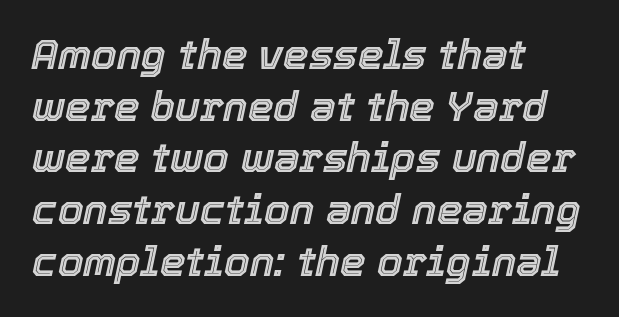
Q: Is the text italic (slanted)? A: Yes, it leans right by about 12 degrees.
Q: Is the text underlined? A: No.
Q: How is the paragraph aligned? A: Left-aligned.
Q: Is the spacing between letters normal or unusually wide? A: Normal.
Q: Is the spacing between lines tight, normal or loose? A: Normal.
Q: Width (condensed, normal, or wide)? A: Normal.
Q: x-height? A: Medium.
Q: Monospaced? A: No.
